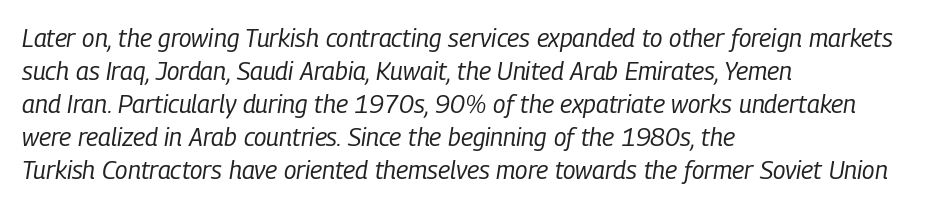
{"italic": "yes", "lean": "right", "slant_degrees": 9, "bold": "no", "underline": "no", "align": "left", "line_spacing": "normal", "line_spacing_ratio": 1.32, "letter_spacing": "normal", "letter_spacing_em": 0.0, "glyph_px": 25}
